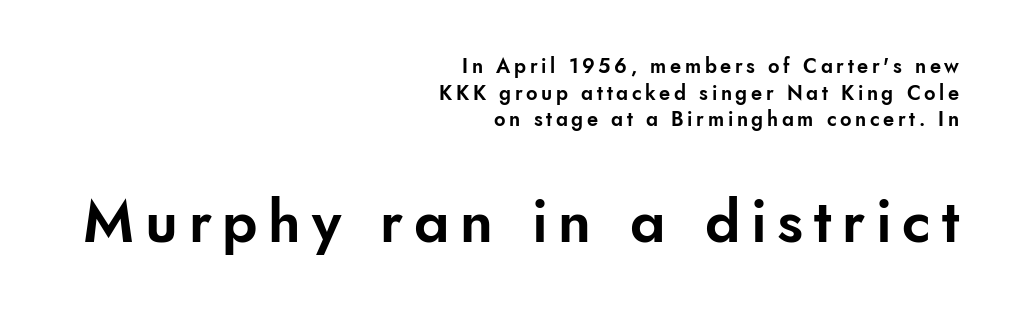
Q: Is the text italic (slanted)? A: No, it is upright.
Q: Is the typeface a serif or a sans-serif typeface? A: Sans-serif.
Q: Is the text underlined? A: No.
Q: How is the paragraph aligned? A: Right-aligned.
Q: Is the spacing between lines tight, normal or loose? A: Normal.
Q: Which block of text is set in a larger size, the first (top) or the second (bottom)? A: The second (bottom) one.
Q: Width (condensed, normal, or wide)? A: Normal.
Q: Stroke contrast? A: Low.
Q: x-height? A: Small.
Q: Monospaced? A: No.
